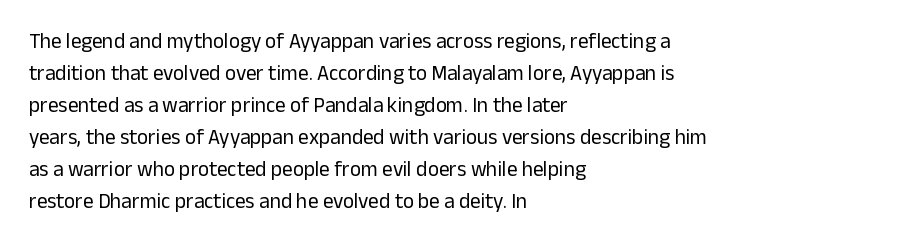
Vertical strokes here are truly vertical. The paragraph has a hard left edge and a soft right edge. The rendering uses a moderate line-height, typical for paragraphs. The cut favours lightness, reaching ordinary text weight at its darkest.
